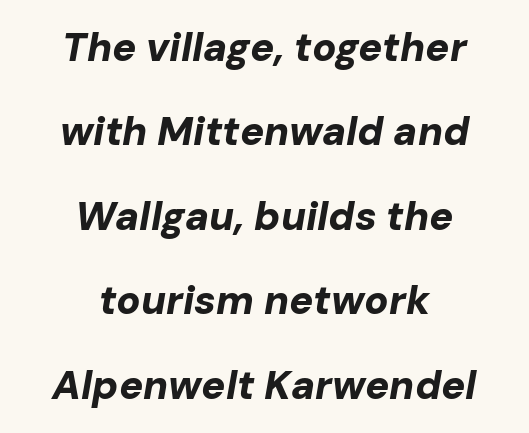
{"italic": "yes", "lean": "right", "slant_degrees": 10, "bold": "yes", "weight": "bold", "width": "normal", "stroke_contrast": "low", "x_height": "medium", "monospaced": "no", "underline": "no", "align": "center", "line_spacing": "loose", "line_spacing_ratio": 2.11, "letter_spacing": "normal", "letter_spacing_em": 0.0, "glyph_px": 40}
